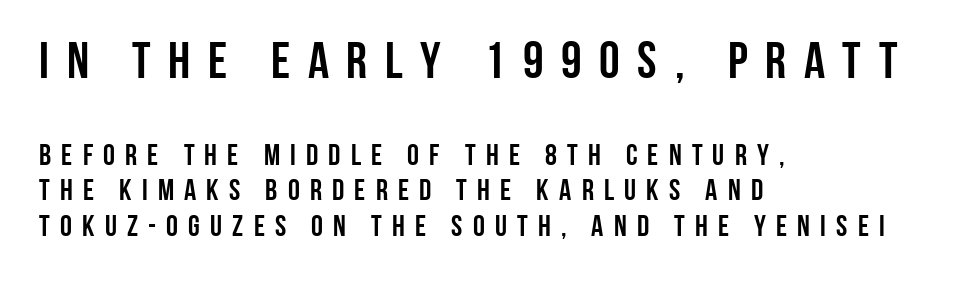
Q: Is the text italic (slanted)? A: No, it is upright.
Q: Is the typeface a serif or a sans-serif typeface? A: Sans-serif.
Q: Is the text underlined? A: No.
Q: How is the paragraph aligned? A: Left-aligned.
Q: Is the spacing between letters normal or unusually wide? A: Unusually wide.
Q: Which block of text is set in a larger size, the first (top) or the second (bottom)? A: The first (top) one.
Q: Width (condensed, normal, or wide)? A: Condensed.
Q: Stroke contrast? A: Low.
Q: x-height? A: Large.
Q: Monospaced? A: No.
